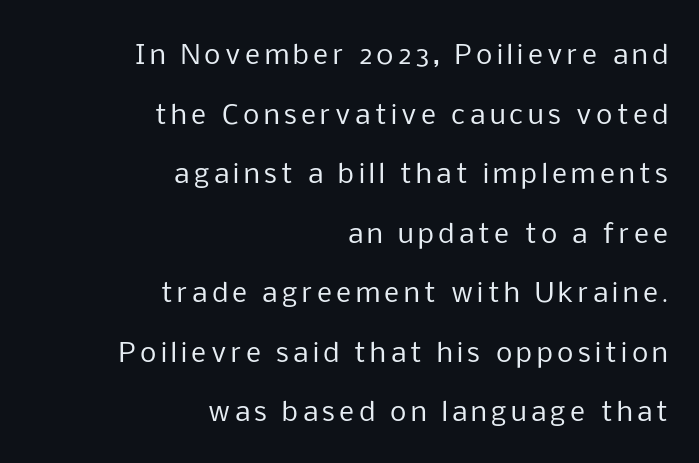
Is this a heavy cut? Hardly; it is regular or lighter. The space directly below the letters is spotless. Visually the block forms a straight wall on the right and a jagged coastline on the left. Is there any slant? The stems are plumb.
